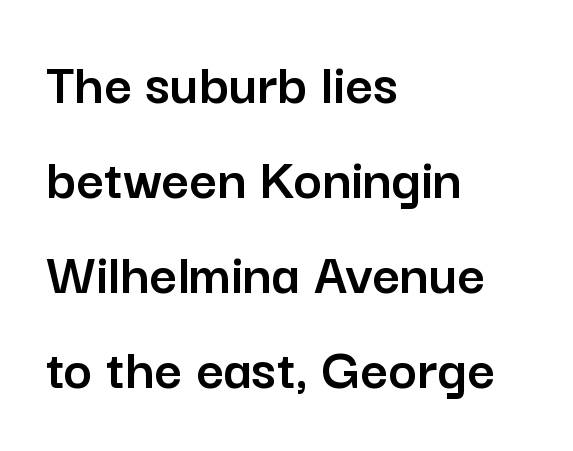
The image shows 61 px sans-serif type, upright; set left-aligned, normal line spacing (1.56x), normal letter spacing, not underlined; low stroke contrast and a medium x-height.
